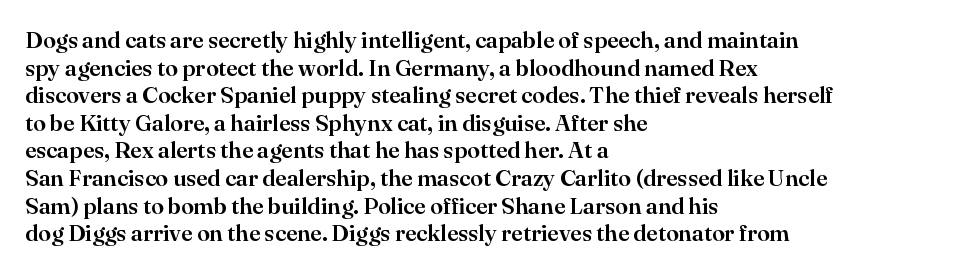
The image shows 23 px text type, upright; set left-aligned, line spacing 1.2x, normal letter spacing, not underlined.
